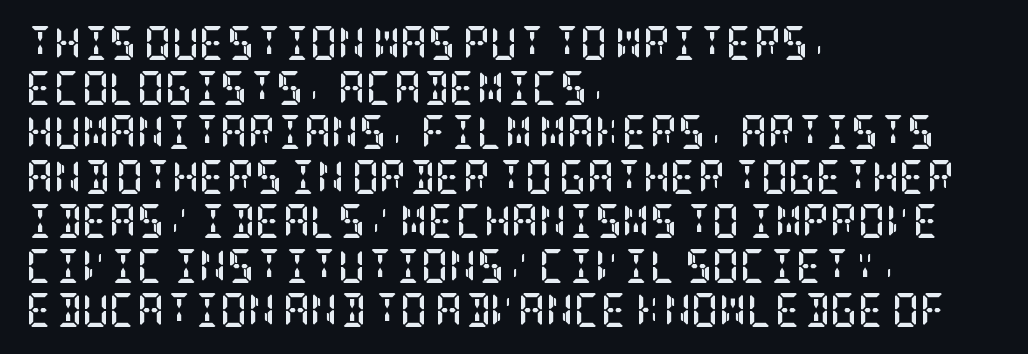
The image shows 34 px semibold, condensed serif type, upright; set left-aligned, normal line spacing (1.31x), normal letter spacing, not underlined; low stroke contrast and a large x-height.
